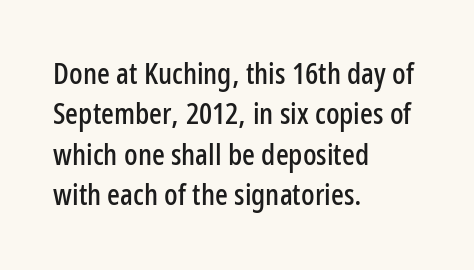
{"serif": "no", "italic": "no", "width": "condensed", "stroke_contrast": "low", "x_height": "medium", "monospaced": "no", "underline": "no", "align": "left", "line_spacing": "normal", "line_spacing_ratio": 1.35, "letter_spacing": "normal", "letter_spacing_em": 0.0, "glyph_px": 30}
